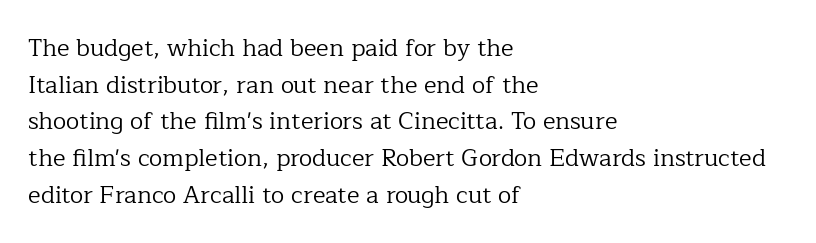
{"italic": "no", "bold": "no", "underline": "no", "align": "left", "line_spacing": "normal", "line_spacing_ratio": 1.53, "letter_spacing": "normal", "letter_spacing_em": 0.0, "glyph_px": 24}
